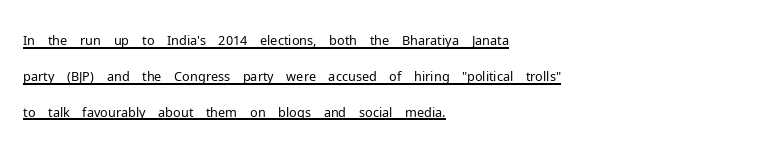
Caption: standard tracking, unaltered. Horizontal alignment here is leftward, the default for most running prose. Do the letters lean? They stand straight. The space between consecutive lines is moderate. The words here are underlined. The face looks like a standard text weight, possibly lighter.
